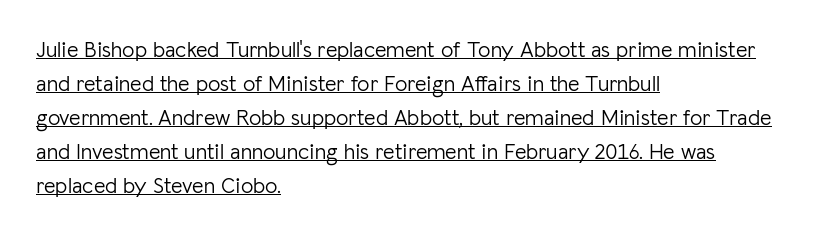
Q: Is the text bold? A: No.
Q: Is the text italic (slanted)? A: No, it is upright.
Q: Is the text underlined? A: Yes.
Q: How is the paragraph aligned? A: Left-aligned.
Q: Is the spacing between letters normal or unusually wide? A: Normal.
Q: Is the spacing between lines tight, normal or loose? A: Normal.
